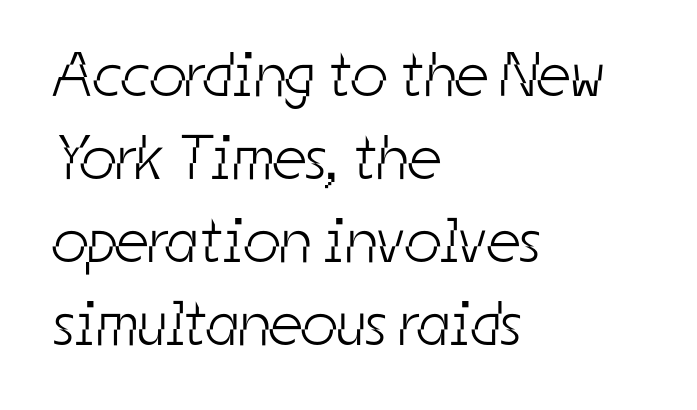
No extra tracking has been applied to these lines. Character widths vary here, with narrow letters taking less room than wide ones. Descenders are the only things crossing below the line. This rendering uses left alignment, leaving the right contour irregular. The rows are spaced the way most documents space them. The cut favours lightness, reaching ordinary text weight at its darkest.
